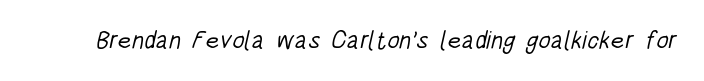
{"bold": "no", "underline": "no", "letter_spacing": "normal", "letter_spacing_em": 0.0, "glyph_px": 25}
